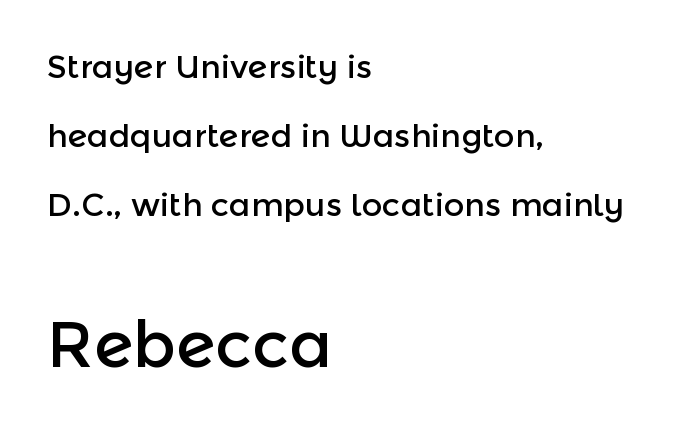
Posture: upright roman. Whoever set this made the second block the dominant, larger element. The line-height multiplier appears high, well above default. The face used here is proportionally spaced, like ordinary book or web type.
